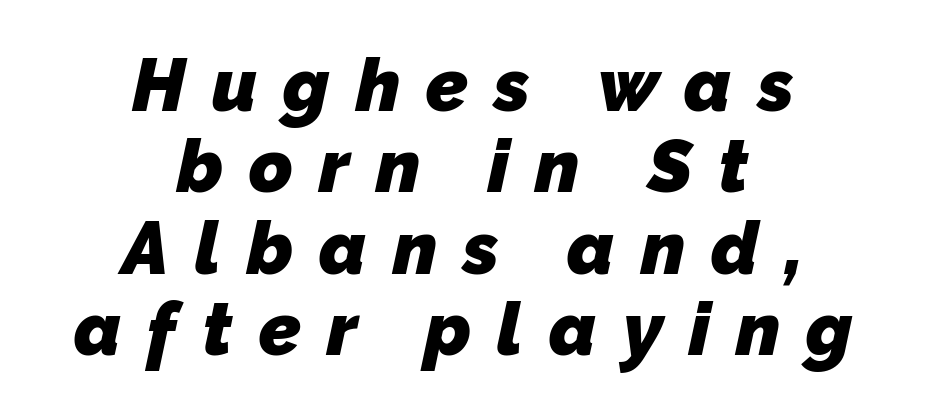
{"serif": "no", "bold": "yes", "weight": "heavy", "width": "normal", "stroke_contrast": "low", "x_height": "medium", "monospaced": "no", "underline": "no", "align": "center", "line_spacing": "tight", "line_spacing_ratio": 1.1, "letter_spacing": "wide", "letter_spacing_em": 0.35, "glyph_px": 74}
